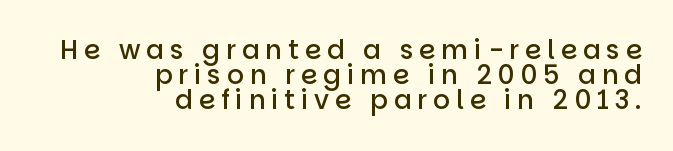
{"italic": "no", "bold": "semi", "underline": "no", "align": "right", "line_spacing": "tight", "line_spacing_ratio": 0.97, "letter_spacing": "wide", "letter_spacing_em": 0.23, "glyph_px": 26}
